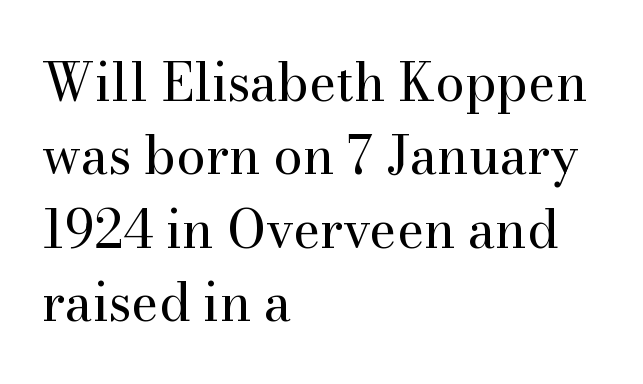
A typesetter would call this zero additional tracking. Check where the strokes stop: tiny serifs finish them off. Stroke mass is kept to a normal reading level or below. Note the varied advance widths — an 'i' is clearly narrower than an 'm'. Leftover space on each line is placed entirely after the last word.
